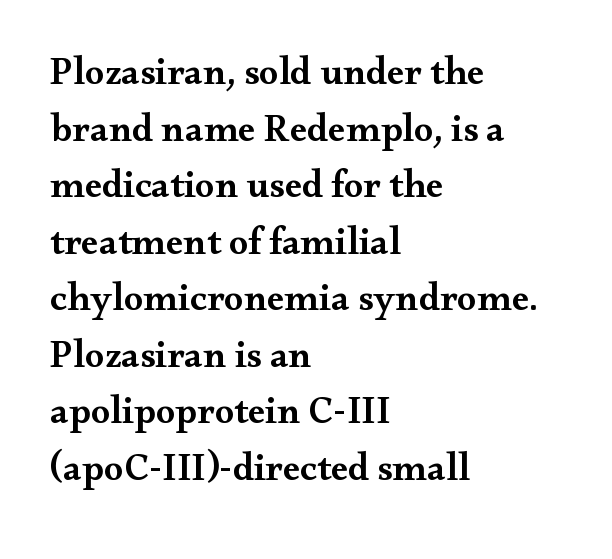
{"serif": "yes", "italic": "no", "bold": "semi", "weight": "semibold", "width": "wide", "stroke_contrast": "medium", "x_height": "small", "monospaced": "no", "underline": "no", "align": "left", "line_spacing": "normal", "line_spacing_ratio": 1.45, "letter_spacing": "normal", "letter_spacing_em": 0.0, "glyph_px": 39}
